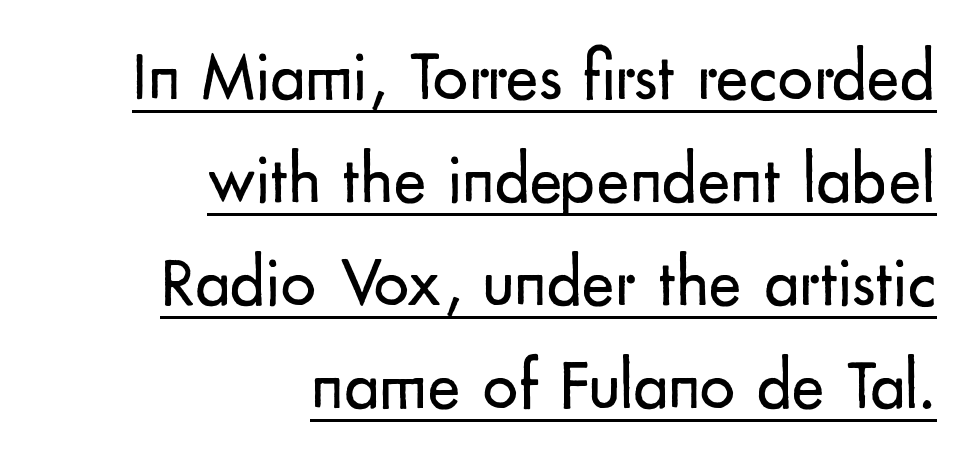
The font sits on the lighter half of the weight spectrum, regular included. This sample has the flowing, uneven cadence of proportional lettering. Characters follow at the spacing the type designer built in. Line ends are locked; line starts wander.
